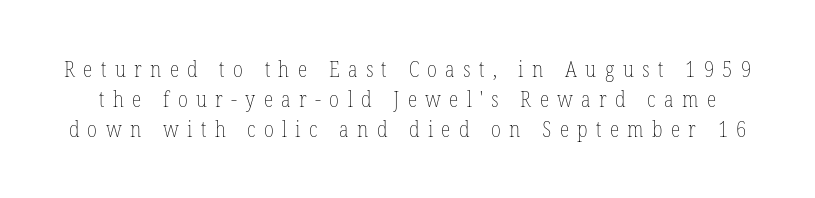
Q: Is the text bold? A: No.
Q: Is the text italic (slanted)? A: No, it is upright.
Q: Is the text underlined? A: No.
Q: Is the spacing between letters normal or unusually wide? A: Unusually wide.
Q: Is the spacing between lines tight, normal or loose? A: Normal.
